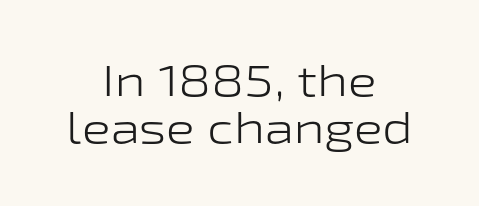
Q: Is the text bold? A: No.
Q: Is the text italic (slanted)? A: No, it is upright.
Q: Is the typeface a serif or a sans-serif typeface? A: Sans-serif.
Q: Is the text underlined? A: No.
Q: How is the paragraph aligned? A: Centered.
Q: Is the spacing between letters normal or unusually wide? A: Normal.
Q: Is the spacing between lines tight, normal or loose? A: Tight.
Q: Width (condensed, normal, or wide)? A: Wide.
Q: Stroke contrast? A: Low.
Q: x-height? A: Medium.
Q: Monospaced? A: No.
